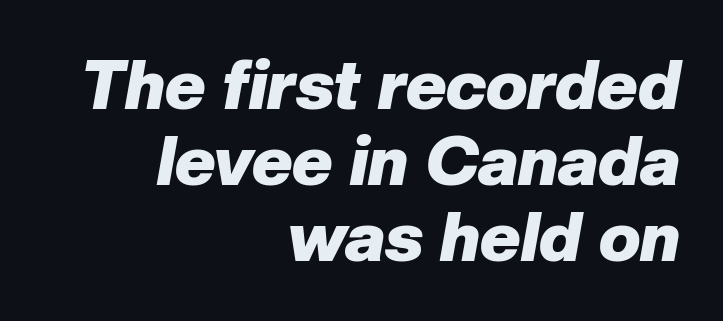
Does the lettering tilt? It does — this is italic. In terms of letterspacing, this is plain default setting. What weight is shown? A full bold with thick strokes. A typesetter would call this leading minimal, almost set solid. These lines stack with their right ends in a neat column. This sample has the flowing, uneven cadence of proportional lettering.
